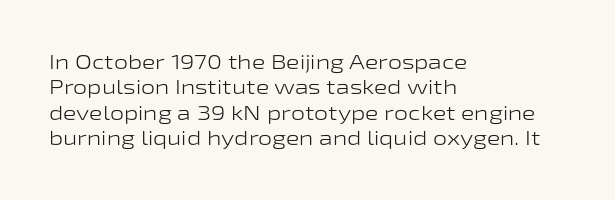
The rows are spaced the way most documents space them. Weight: in the light-to-regular range. Each word holds together tightly as a unit, with standard inter-letter gaps. Nobody drew a line under any word here.
